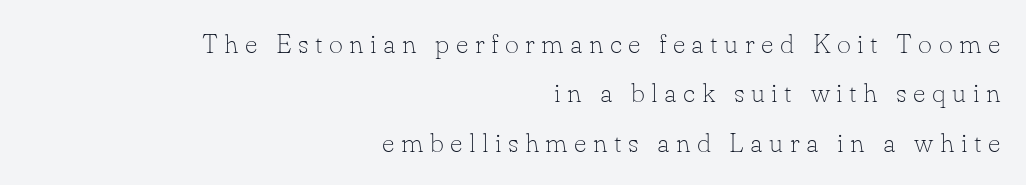
The image shows 27 px text type, upright; set right-aligned, line spacing 1.83x, unusually wide letter spacing (+0.24 em), not underlined.
